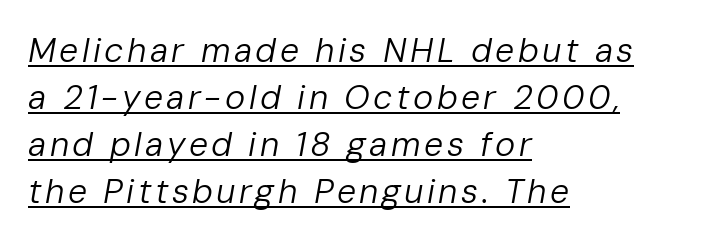
A baseline rule has been typeset under these characters. The face used here has a pronounced slope to its letters. The lines are quadded left. This is not heavy type; no bold has been used. Reading down the column, the eye jumps a familiar distance to each next line. The rendering uses natural spacing where letterforms have individual widths.
